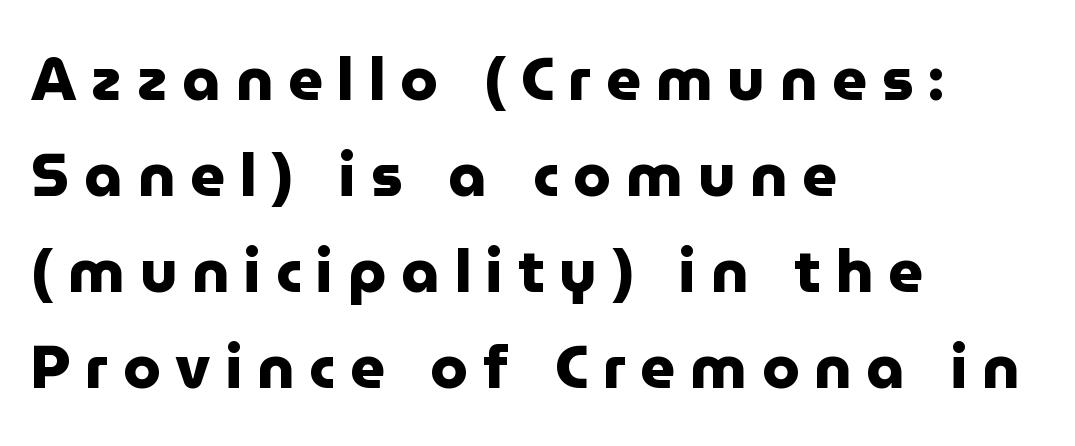
{"serif": "no", "italic": "no", "bold": "yes", "weight": "heavy", "width": "normal", "stroke_contrast": "low", "x_height": "medium", "monospaced": "no", "underline": "no", "align": "left", "line_spacing": "normal", "line_spacing_ratio": 1.6, "letter_spacing": "wide", "letter_spacing_em": 0.25, "glyph_px": 60}
